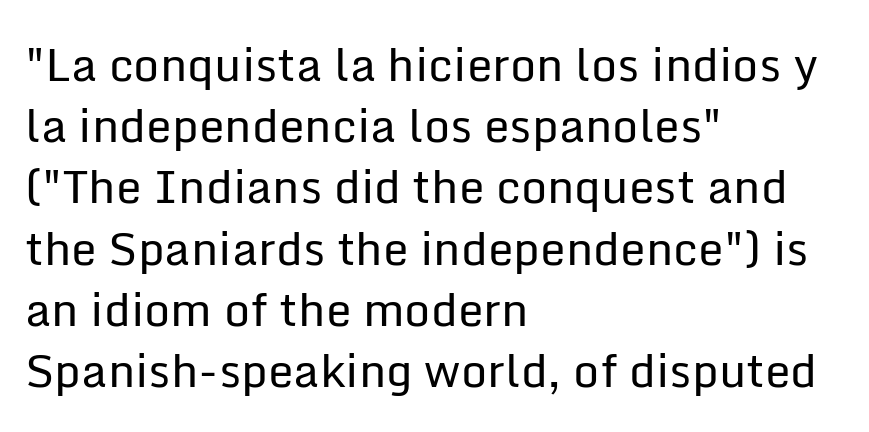
The image shows 46 px regular-weight sans-serif type, upright; set left-aligned, normal line spacing (1.33x), normal letter spacing, not underlined; low stroke contrast and a medium x-height.
